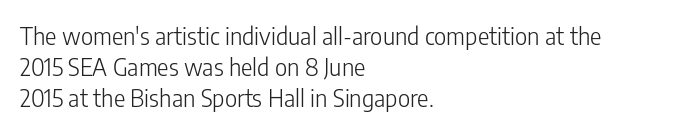
These lines keep a tight, regular rhythm from letter to letter. Notice how descenders clear the ascenders below comfortably — that's standard leading. These lines were composed using upright roman letters. One-word summary of the alignment: left. Nobody drew a line under any word here. The typesetting does not lean heavy: it is not bold.
